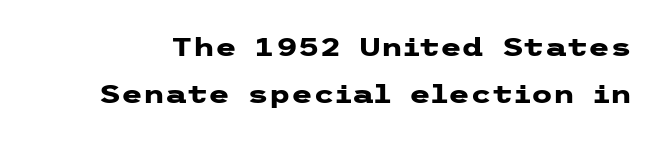
How are the letters spaced? Ordinarily, with no added tracking. Its strokes are broad and dark, the hallmark of bold type. Honestly, there is no underline to notice here at all. The type sits square on the baseline with zero lean.
